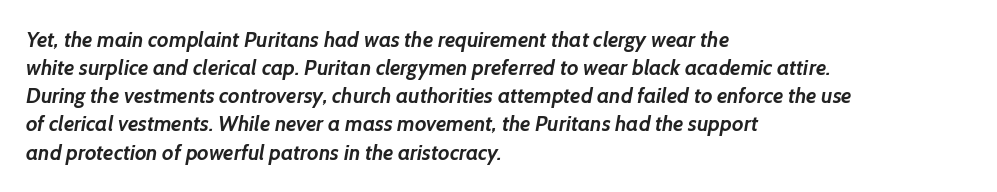
The image shows 21 px bold type; set left-aligned, normal line spacing (1.34x), normal letter spacing, not underlined.
